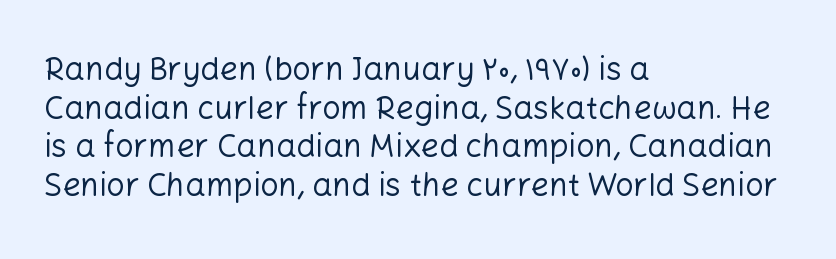
The image shows 32 px regular-weight sans-serif type, upright; set left-aligned, line spacing 1.21x, normal letter spacing, not underlined; low stroke contrast and a medium x-height.
